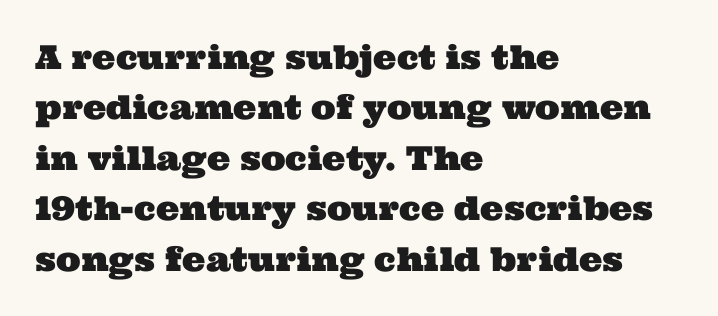
A typesetter would call this proportional, since set widths differ per character. Compared with a centered layout, this one pins lines to the left instead. This sample uses plain, unmodified letter spacing. Bare-footed words on every line. Letterform terminals end in serifs throughout the passage. The rendering uses a moderate line-height, typical for paragraphs.
